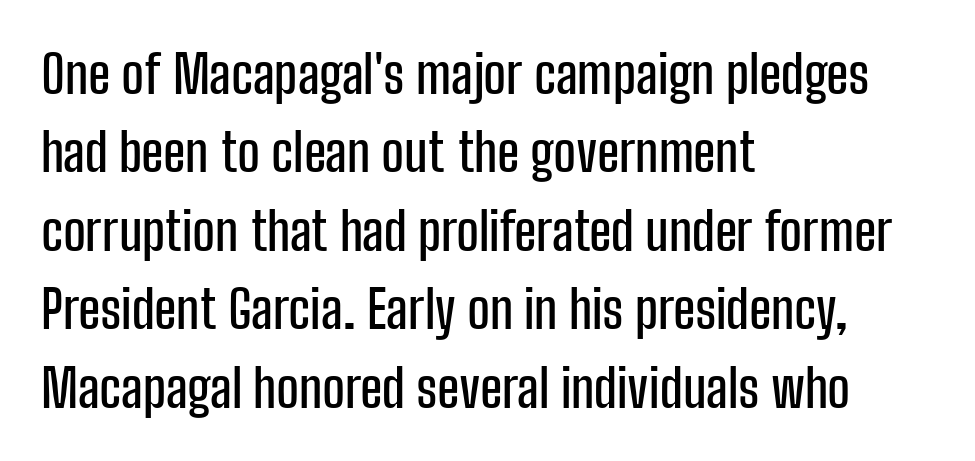
Here the designer chose a conventional face with non-uniform glyph widths. You can tell from the bare stems that sans-serif type was used. The setting favours the left margin, as ordinary paragraphs usually do. The letterforms sit shoulder to shoulder at normal distance. A typesetter would call this leading conventional body-copy spacing.
